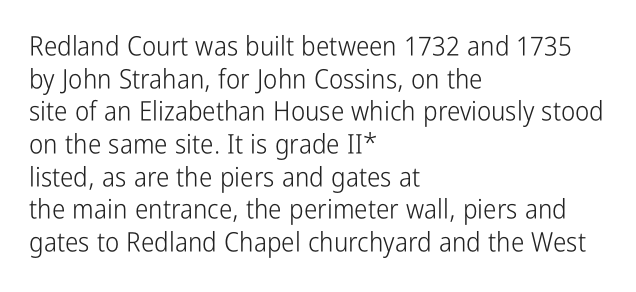
What stands out about the letter spacing? Nothing — it is the standard amount. This is not heavy type; no bold has been used. Just letters on the line, the space beneath them empty. Notice how the stems are strictly vertical — no italics here. This rendering uses left alignment, leaving the right contour irregular.
